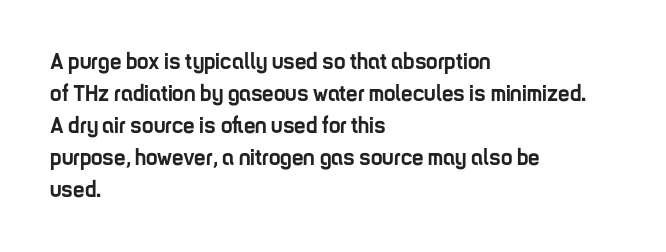
The image shows 23 px bold type, upright; set left-aligned, normal line spacing (1.39x), normal letter spacing, not underlined.
